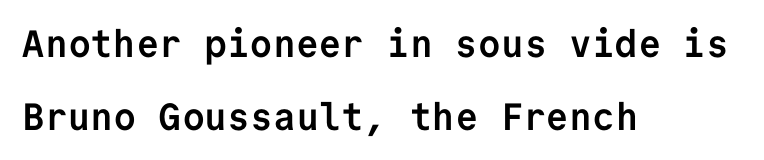
The image shows 38 px semibold sans-serif type, upright, monospaced; set left-aligned, loose line spacing (1.92x), normal letter spacing, not underlined; low stroke contrast and a medium x-height.
